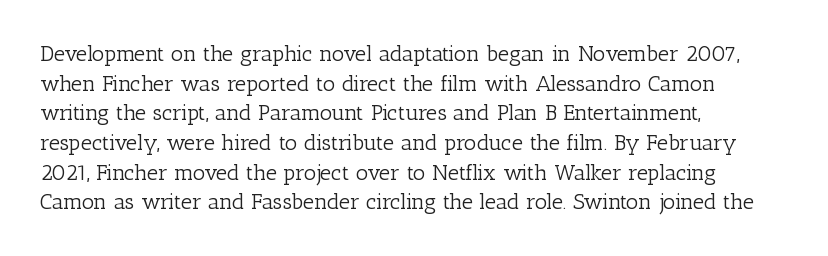
Unmarked baselines from the first word to the last. The designer left line spacing at the default. The rendering anchors every line to the left-hand side. The gaps between neighbouring characters are ordinary and unremarkable. The type sits square on the baseline with zero lean.
